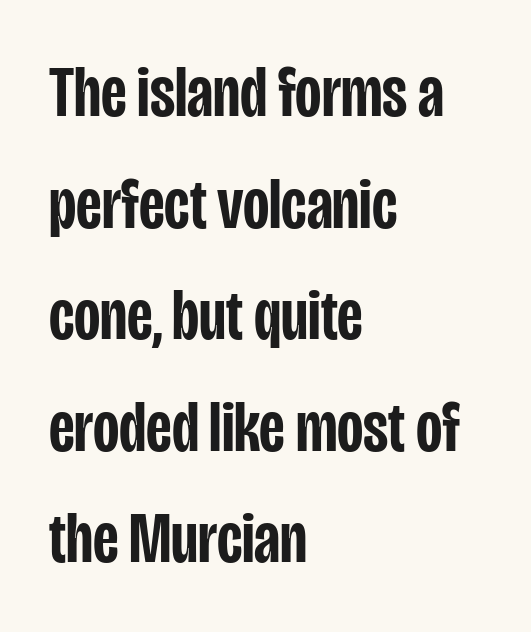
The ragged edge is on the right, which tells us the setting is flush left. Characters follow at the spacing the type designer built in. What kind of face is this? One without serifs — a sans. The lines sit at an ordinary, default distance from one another. You could not count columns in this text — the font is proportionally spaced. Upright lettering throughout.
